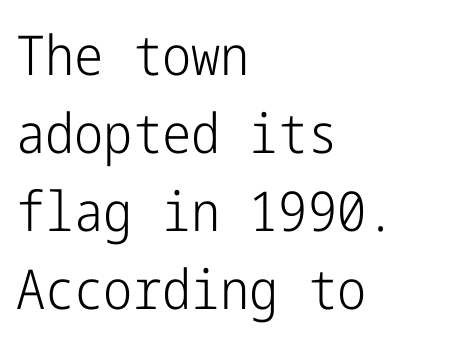
The image shows 55 px light, condensed sans-serif type, upright; set left-aligned, normal line spacing (1.42x), normal letter spacing, not underlined; low stroke contrast and a medium x-height.
